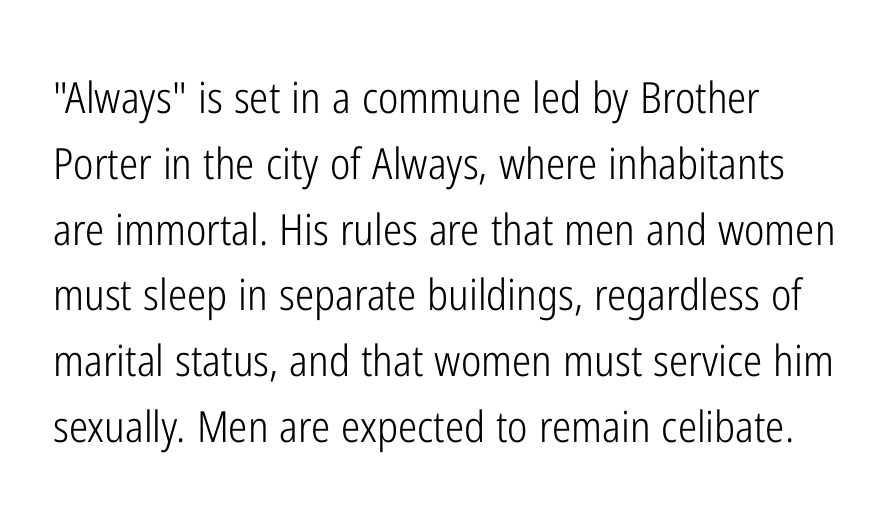
{"serif": "no", "italic": "no", "bold": "no", "weight": "light", "width": "condensed", "stroke_contrast": "low", "x_height": "medium", "monospaced": "no", "underline": "no", "line_spacing": "normal", "line_spacing_ratio": 1.53, "letter_spacing": "normal", "letter_spacing_em": 0.0, "glyph_px": 43}
